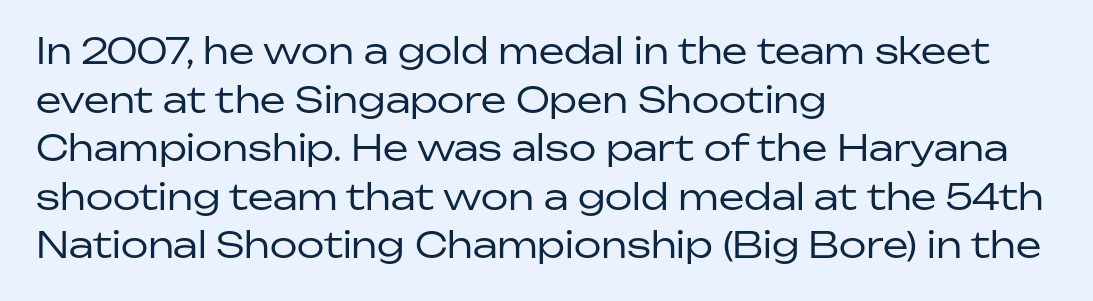
The glyphs in this specimen are sans serif. The face used here is proportionally spaced, like ordinary book or web type. The rag falls on the right side of this text block. Tracking value appears to be zero — textbook default spacing. Every stem runs plumb, perpendicular to the baseline. The line-height multiplier appears to be the usual default.
